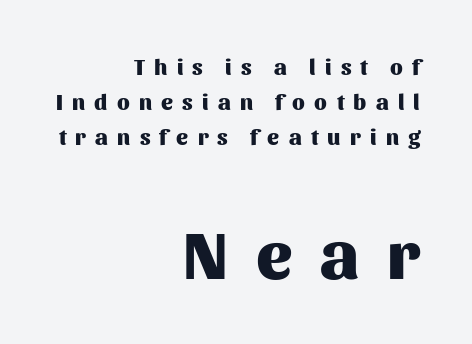
{"serif": "no", "italic": "no", "bold": "yes", "weight": "heavy", "width": "normal", "stroke_contrast": "medium", "x_height": "medium", "monospaced": "no", "underline": "no", "align": "right", "line_spacing": "normal", "line_spacing_ratio": 1.58, "letter_spacing": "wide", "letter_spacing_em": 0.42, "larger_block": "second", "size_ratio": 3.05, "glyph_px": 67}
